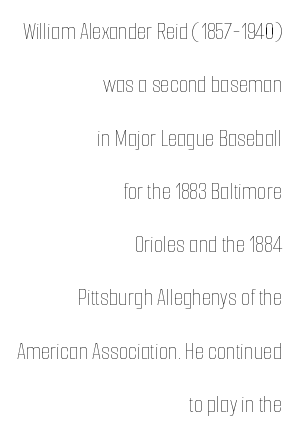
The image shows 24 px text type, upright; set right-aligned, loose line spacing (2.22x), normal letter spacing, not underlined.
